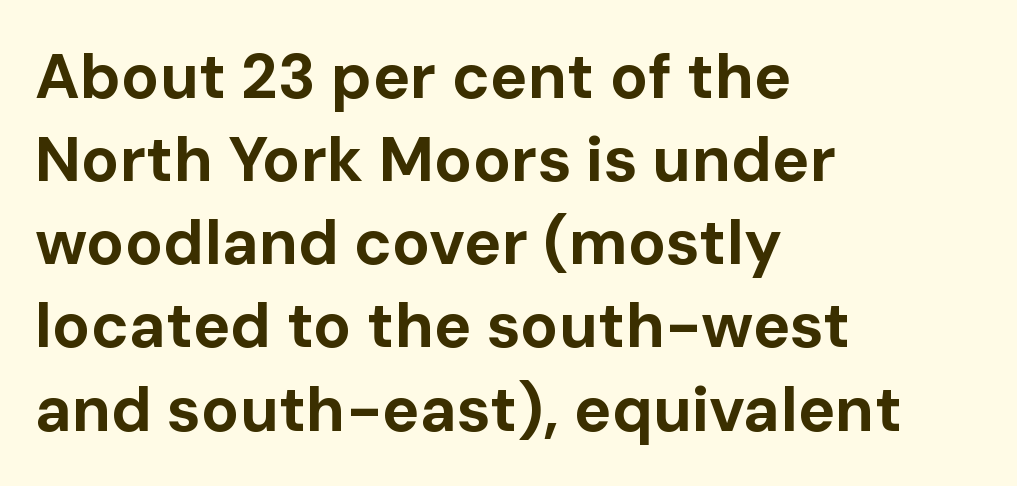
{"serif": "no", "italic": "no", "bold": "yes", "weight": "bold", "width": "normal", "stroke_contrast": "low", "x_height": "medium", "monospaced": "no", "underline": "no", "align": "left", "line_spacing": "normal", "line_spacing_ratio": 1.32, "letter_spacing": "normal", "letter_spacing_em": 0.0, "glyph_px": 63}
